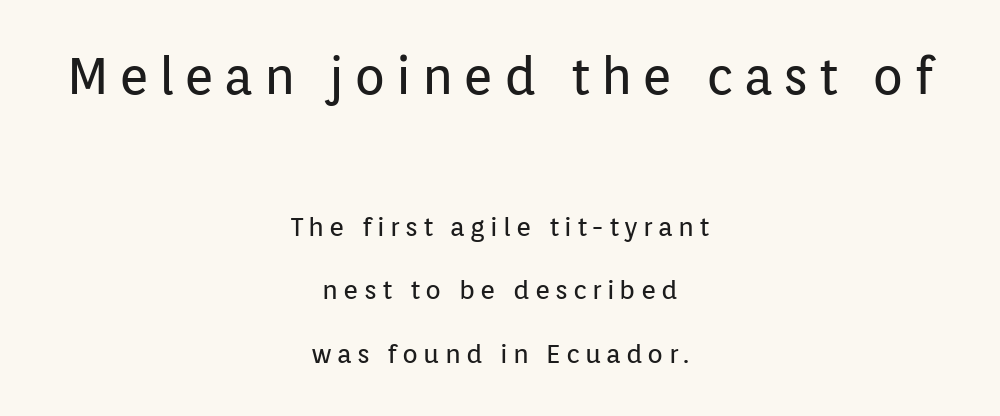
The image shows 51 px regular-weight sans-serif type, upright; set centered, loose line spacing (2.45x), unusually wide letter spacing (+0.2 em), not underlined; the first (top) block is 1.96x larger; low stroke contrast and a medium x-height.
